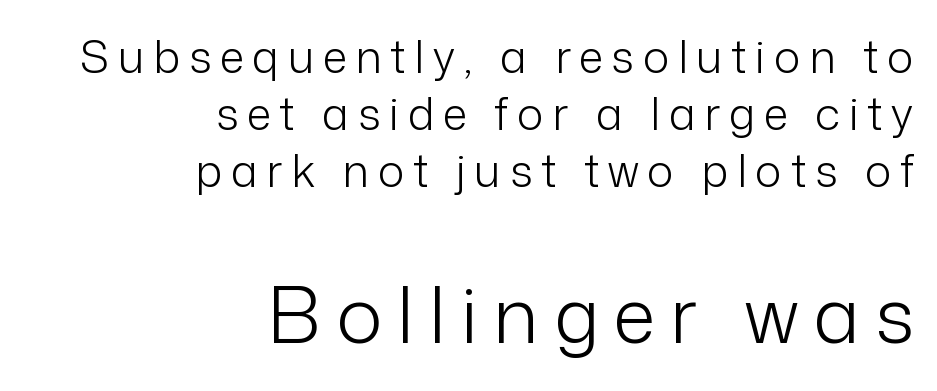
{"serif": "no", "italic": "no", "bold": "no", "weight": "light", "width": "normal", "stroke_contrast": "low", "x_height": "medium", "monospaced": "no", "underline": "no", "align": "right", "line_spacing": "normal", "line_spacing_ratio": 1.27, "larger_block": "second", "size_ratio": 1.73, "glyph_px": 78}
